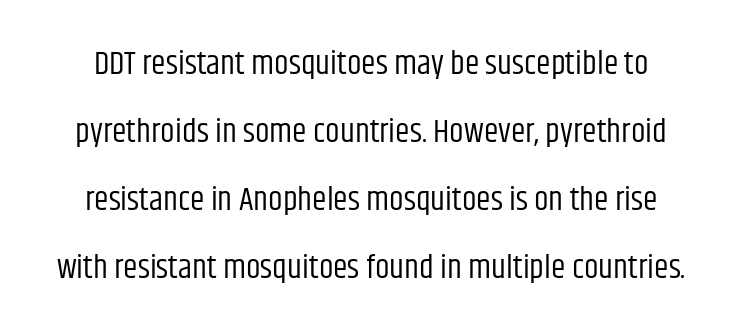
A typesetter would call this proportional, since set widths differ per character. This is the regular roman posture of the typeface. The glyphs are unaccompanied by any horizontal stroke below them. Nope, no serifs anywhere on these letters. Baseline-to-baseline distance is far greater than the letter height. The line texture is even and compact thanks to regular tracking.
